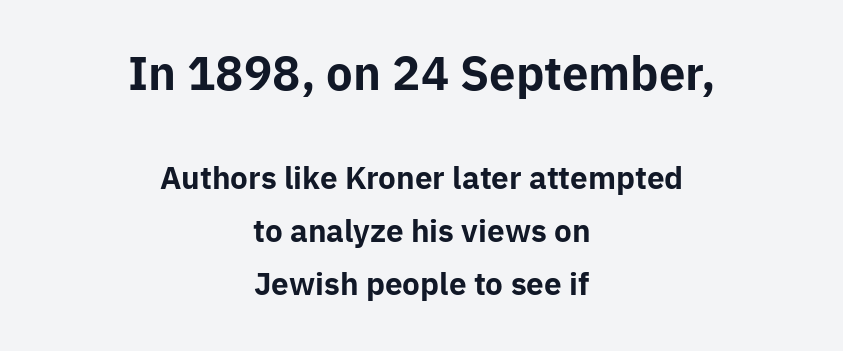
The image shows 45 px bold sans-serif type, upright; set centered, line spacing 1.76x, normal letter spacing, not underlined; the first (top) block is 1.5x larger; low stroke contrast and a medium x-height.
